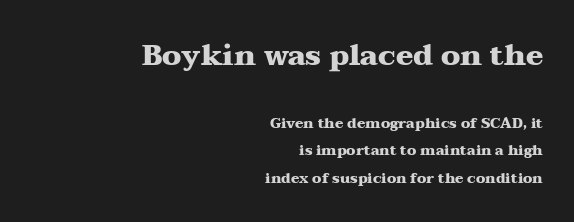
{"serif": "yes", "italic": "no", "bold": "yes", "weight": "heavy", "width": "wide", "stroke_contrast": "medium", "x_height": "medium", "monospaced": "no", "underline": "no", "align": "right", "line_spacing": "loose", "line_spacing_ratio": 1.96, "letter_spacing": "normal", "letter_spacing_em": 0.0, "larger_block": "first", "size_ratio": 2.07, "glyph_px": 29}
